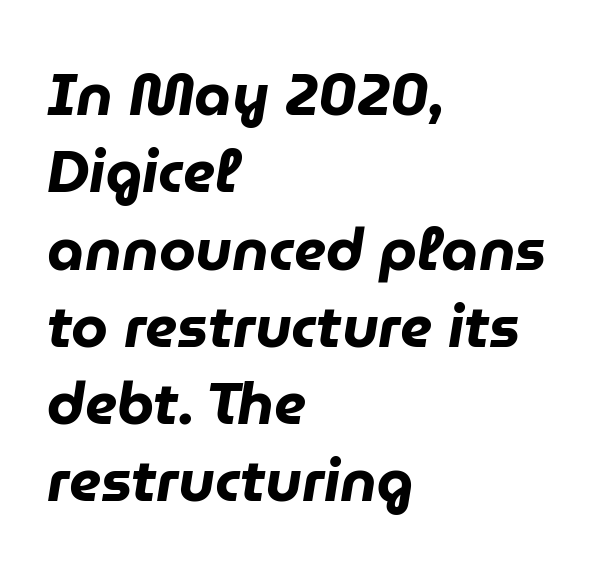
Q: Is the text bold? A: Yes.
Q: Is the text italic (slanted)? A: Yes, it leans right by about 9 degrees.
Q: Is the text underlined? A: No.
Q: How is the paragraph aligned? A: Left-aligned.
Q: Is the spacing between letters normal or unusually wide? A: Normal.
Q: Is the spacing between lines tight, normal or loose? A: Normal.
Q: Width (condensed, normal, or wide)? A: Normal.
Q: Stroke contrast? A: Low.
Q: x-height? A: Medium.
Q: Monospaced? A: No.
